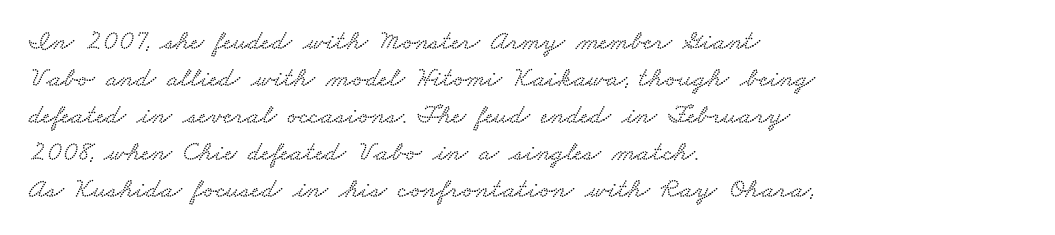
Evenly set lines give the paragraph a standard silhouette. Just letters on the line, the space beneath them empty. Observe the ordinary spacing: letters are neighbours, not strangers. Is this a fixed-width face? No — the glyphs have proportional, varying widths.
